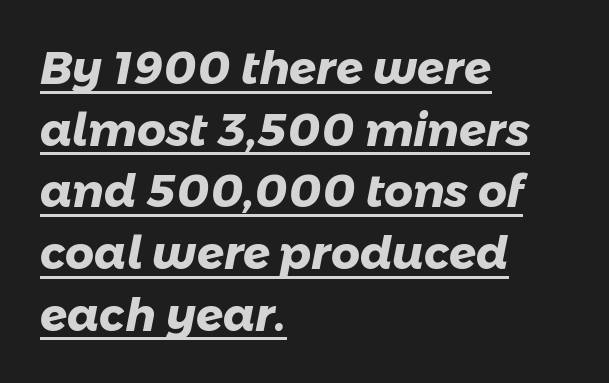
{"serif": "no", "bold": "yes", "weight": "heavy", "width": "normal", "stroke_contrast": "low", "x_height": "medium", "monospaced": "no", "underline": "yes", "align": "left", "line_spacing": "normal", "line_spacing_ratio": 1.37, "letter_spacing": "normal", "letter_spacing_em": 0.0, "glyph_px": 45}
